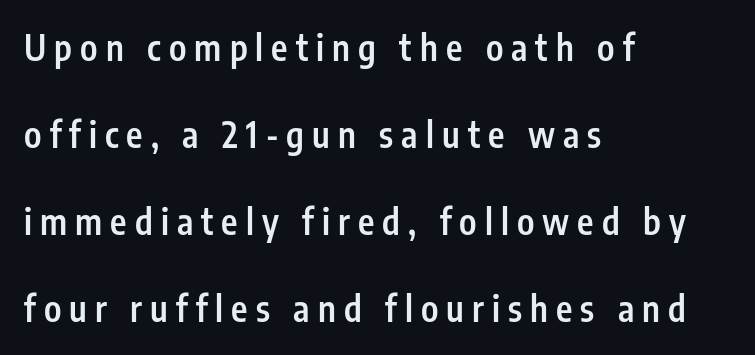
The image shows 35 px semibold, condensed sans-serif type, upright; set left-aligned, loose line spacing (2.49x), unusually wide letter spacing (+0.23 em), not underlined; low stroke contrast and a medium x-height.
